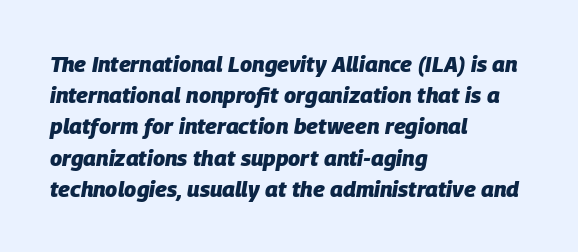
Q: Is the text bold? A: Yes.
Q: Is the text italic (slanted)? A: Yes, it leans right by about 9 degrees.
Q: Is the text underlined? A: No.
Q: How is the paragraph aligned? A: Left-aligned.
Q: Is the spacing between letters normal or unusually wide? A: Normal.
Q: Is the spacing between lines tight, normal or loose? A: Normal.
